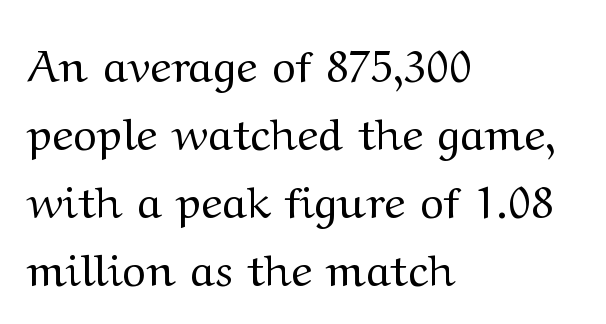
The image shows 45 px regular-weight, wide serif type, upright; set left-aligned, normal line spacing (1.51x), normal letter spacing, not underlined; medium stroke contrast and a medium x-height.
